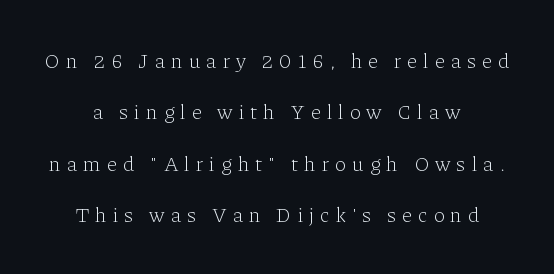
The image shows 21 px text type, upright; set centered, loose line spacing (2.45x), unusually wide letter spacing (+0.29 em), not underlined.
